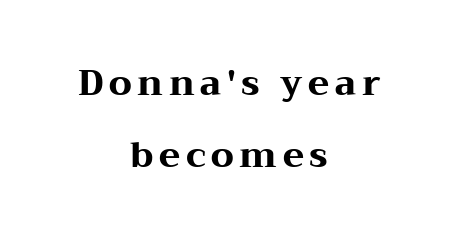
{"serif": "yes", "italic": "no", "bold": "yes", "weight": "heavy", "width": "wide", "stroke_contrast": "medium", "x_height": "medium", "monospaced": "no", "underline": "no", "align": "center", "line_spacing": "loose", "line_spacing_ratio": 2.07, "glyph_px": 35}
